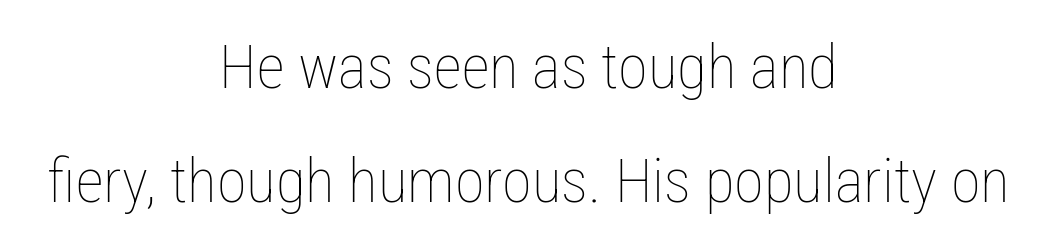
The image shows 61 px thin, condensed type, upright; set centered, line spacing 1.87x, normal letter spacing, not underlined; low stroke contrast and a medium x-height.
